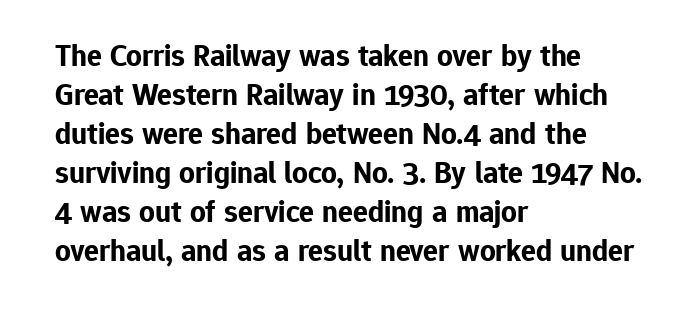
{"serif": "no", "italic": "no", "bold": "yes", "weight": "bold", "width": "normal", "stroke_contrast": "low", "x_height": "medium", "monospaced": "no", "underline": "no", "align": "left", "line_spacing": "normal", "line_spacing_ratio": 1.26, "letter_spacing": "normal", "letter_spacing_em": 0.0, "glyph_px": 31}
